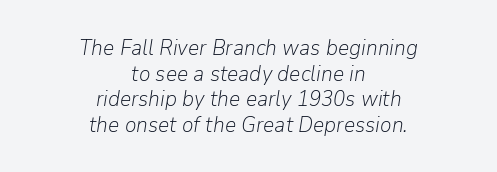
Q: Is the text bold? A: No.
Q: Is the text italic (slanted)? A: Yes, it leans right by about 9 degrees.
Q: Is the text underlined? A: No.
Q: How is the paragraph aligned? A: Centered.
Q: Is the spacing between letters normal or unusually wide? A: Normal.
